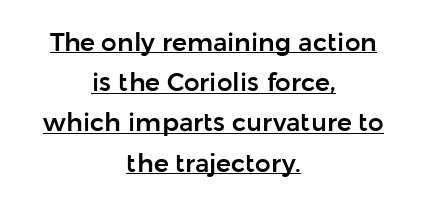
Q: Is the text italic (slanted)? A: No, it is upright.
Q: Is the text underlined? A: Yes.
Q: How is the paragraph aligned? A: Centered.
Q: Is the spacing between letters normal or unusually wide? A: Normal.
Q: Is the spacing between lines tight, normal or loose? A: Normal.
